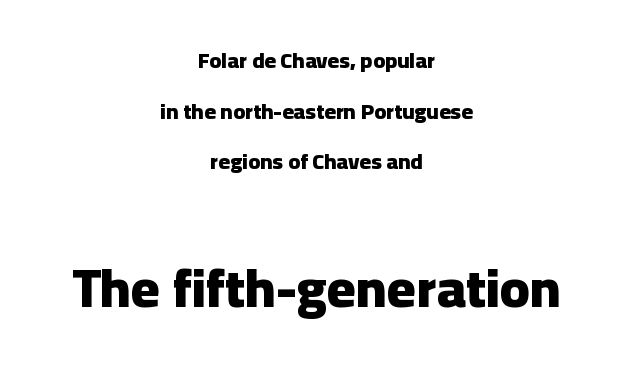
{"serif": "no", "italic": "no", "bold": "yes", "weight": "heavy", "width": "normal", "stroke_contrast": "low", "x_height": "medium", "monospaced": "no", "underline": "no", "align": "center", "line_spacing": "loose", "line_spacing_ratio": 2.3, "letter_spacing": "normal", "letter_spacing_em": 0.0, "larger_block": "second", "size_ratio": 2.5, "glyph_px": 55}
